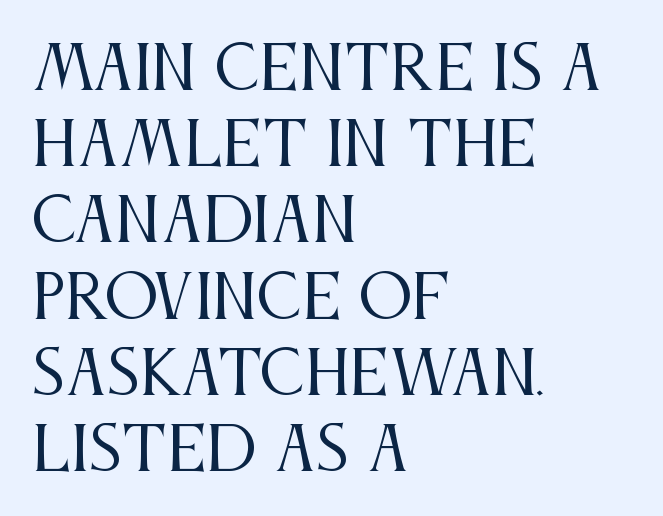
Spacing verdict: proportional, widths tailored to each character. The baseline area is clear. One-word summary of the alignment: left. Does extra space separate the letters? No, they use regular spacing. Observe the serifs anchoring each vertical stroke in this sample. Italic? Not at all — the glyphs are vertical.
